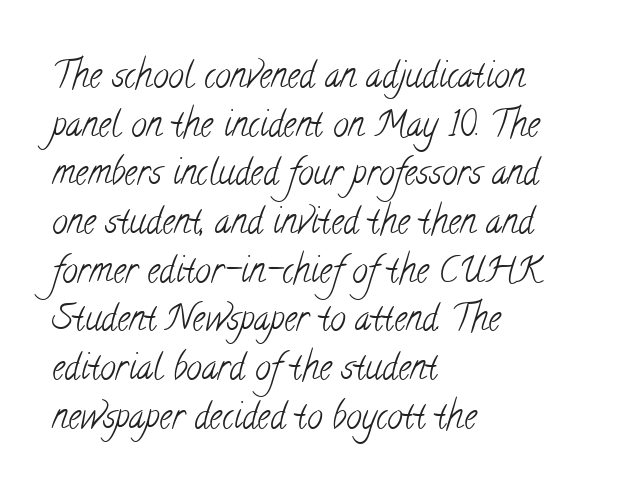
Regular leading. Letters have the restrained weight of plain body copy at most. Varying glyph widths throughout — classic text-font behaviour. Type style note: has serifs. Does extra space separate the letters? No, they use regular spacing.
